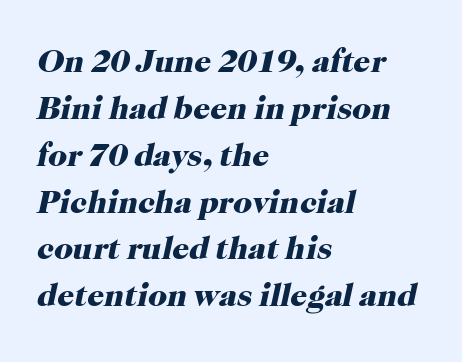
Q: Is the text bold? A: Yes.
Q: Is the text italic (slanted)? A: Yes, it leans right by about 12 degrees.
Q: Is the typeface a serif or a sans-serif typeface? A: Serif.
Q: Is the text underlined? A: No.
Q: How is the paragraph aligned? A: Left-aligned.
Q: Is the spacing between letters normal or unusually wide? A: Normal.
Q: Is the spacing between lines tight, normal or loose? A: Normal.
Q: Width (condensed, normal, or wide)? A: Normal.
Q: Stroke contrast? A: High.
Q: x-height? A: Medium.
Q: Monospaced? A: No.
